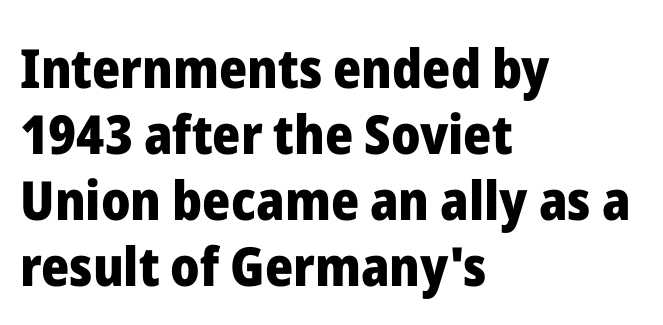
The image shows 54 px heavy sans-serif type, upright; set left-aligned, line spacing 1.22x, normal letter spacing, not underlined; low stroke contrast and a medium x-height.
